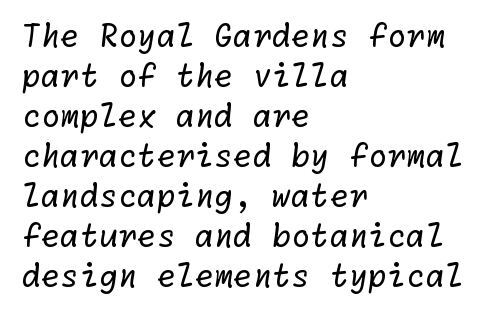
Q: Is the text bold? A: No.
Q: Is the typeface a serif or a sans-serif typeface? A: Sans-serif.
Q: Is the text underlined? A: No.
Q: How is the paragraph aligned? A: Left-aligned.
Q: Is the spacing between letters normal or unusually wide? A: Normal.
Q: Is the spacing between lines tight, normal or loose? A: Normal.
Q: Width (condensed, normal, or wide)? A: Normal.
Q: Stroke contrast? A: Low.
Q: x-height? A: Medium.
